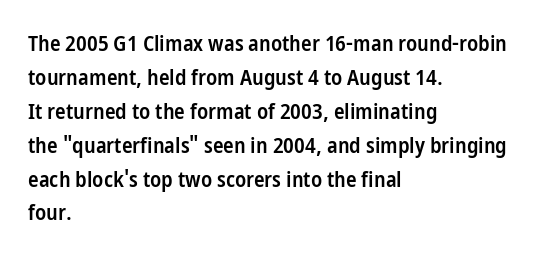
The image shows 22 px text type, upright; set left-aligned, normal line spacing (1.54x), normal letter spacing, not underlined.
